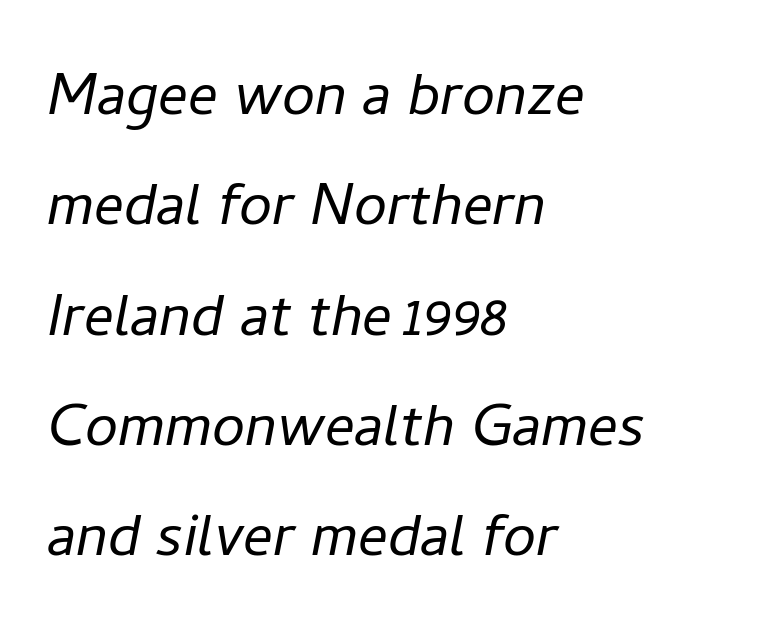
{"italic": "yes", "lean": "right", "slant_degrees": 11, "bold": "no", "weight": "light", "width": "normal", "stroke_contrast": "low", "x_height": "medium", "monospaced": "no", "underline": "no", "align": "left", "line_spacing": "normal", "line_spacing_ratio": 1.49, "letter_spacing": "normal", "letter_spacing_em": 0.0, "glyph_px": 74}
